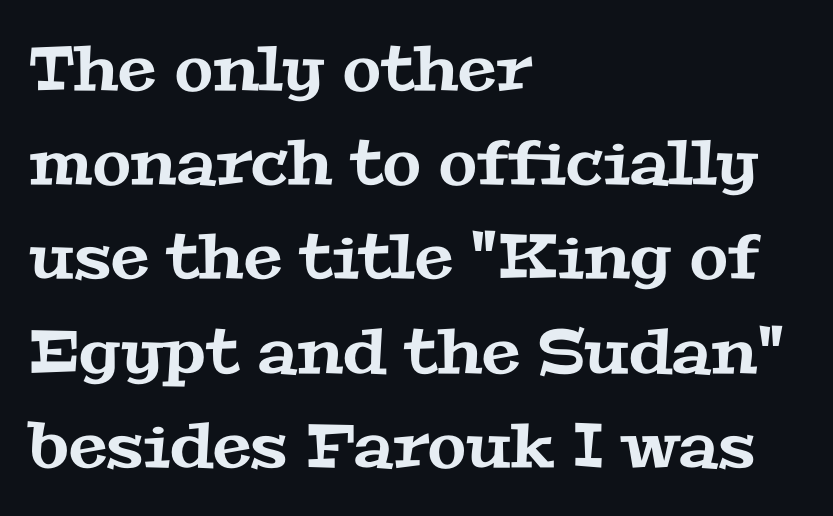
Observe the ordinary spacing: letters are neighbours, not strangers. Bare-footed words on every line. The letters carry serifs — small finishing strokes at the ends of their stems. The leading is moderate, giving the passage an even texture. Where is the straight margin? On the left.
